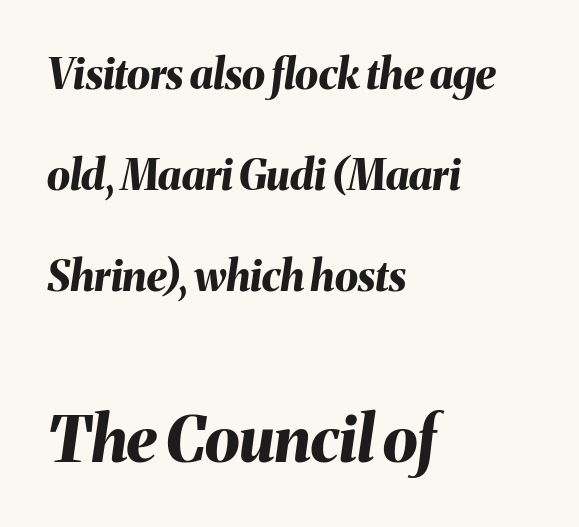
The image shows 63 px bold type, italic (leaning right); set left-aligned, loose line spacing (2.4x), normal letter spacing, not underlined; the second (bottom) block is 1.5x larger; medium stroke contrast and a medium x-height.
